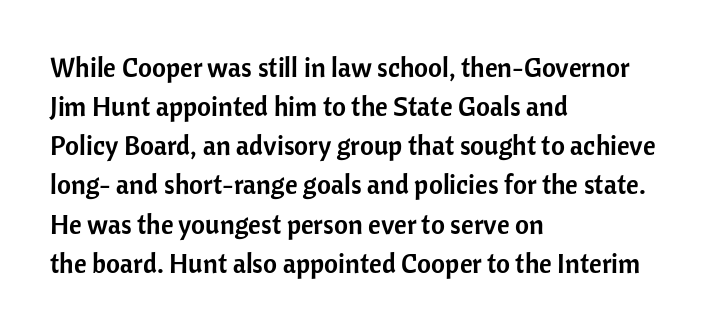
Evenly set lines give the paragraph a standard silhouette. What stands out about the letter spacing? Nothing — it is the standard amount. Glance below the letters and you will spot only blank space. The compositor pushed each line to the left boundary. The axis of the letterforms is exactly vertical.
